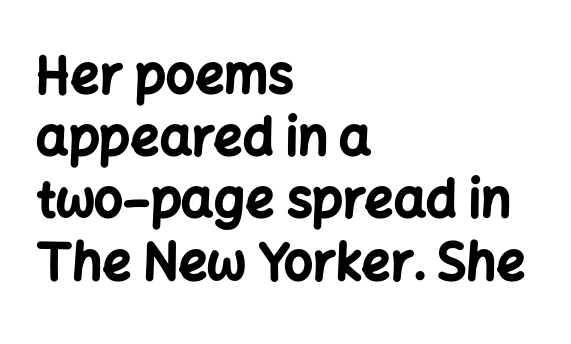
Q: Is the text bold? A: Yes.
Q: Is the text italic (slanted)? A: No, it is upright.
Q: Is the typeface a serif or a sans-serif typeface? A: Sans-serif.
Q: Is the text underlined? A: No.
Q: How is the paragraph aligned? A: Left-aligned.
Q: Is the spacing between letters normal or unusually wide? A: Normal.
Q: Width (condensed, normal, or wide)? A: Normal.
Q: Stroke contrast? A: Low.
Q: x-height? A: Medium.
Q: Monospaced? A: No.
